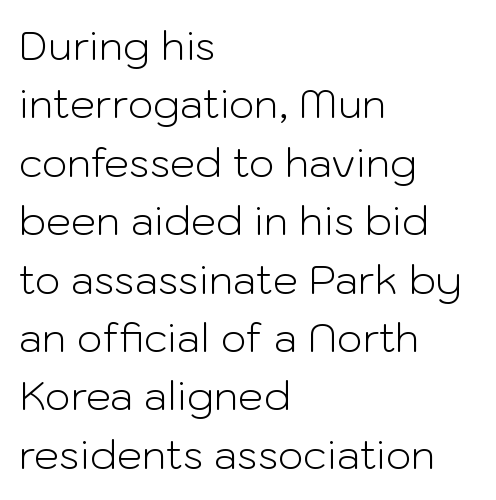
Every character sits straight up, as roman type does. The face used here is proportionally spaced, like ordinary book or web type. Weight class: somewhere from thin through regular. Does the leading feel generous? No, just average.
